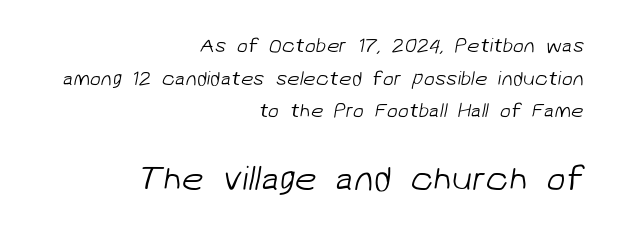
The image shows 35 px light sans-serif type; set right-aligned, normal line spacing (1.63x), normal letter spacing, not underlined; the second (bottom) block is 1.75x larger; low stroke contrast and a medium x-height.
